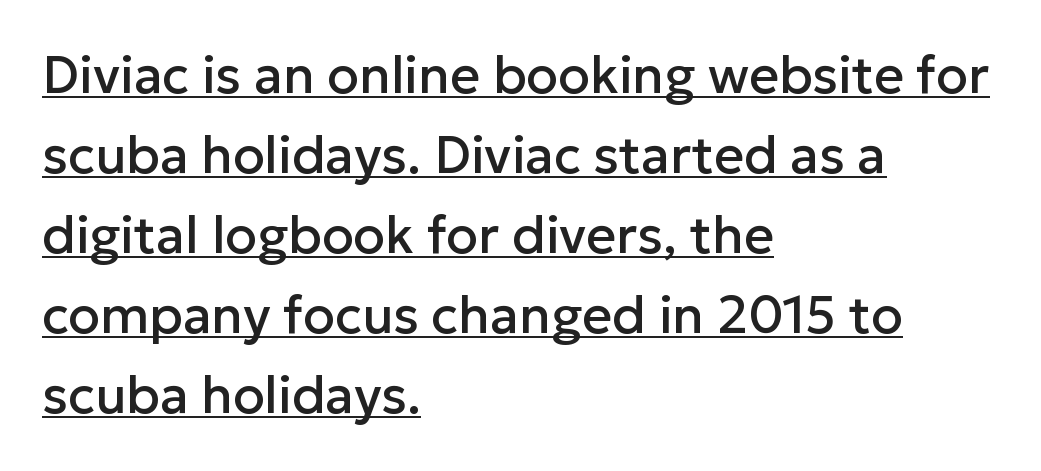
Q: Is the text italic (slanted)? A: No, it is upright.
Q: Is the typeface a serif or a sans-serif typeface? A: Sans-serif.
Q: Is the text underlined? A: Yes.
Q: How is the paragraph aligned? A: Left-aligned.
Q: Is the spacing between letters normal or unusually wide? A: Normal.
Q: Is the spacing between lines tight, normal or loose? A: Normal.
Q: Width (condensed, normal, or wide)? A: Normal.
Q: Stroke contrast? A: Low.
Q: x-height? A: Medium.
Q: Monospaced? A: No.
